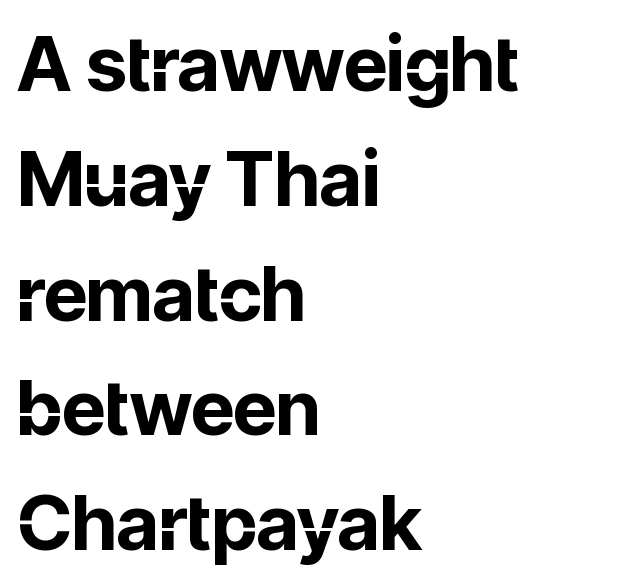
The image shows 76 px bold sans-serif type, upright; set left-aligned, normal line spacing (1.51x), normal letter spacing, not underlined; low stroke contrast and a medium x-height.
